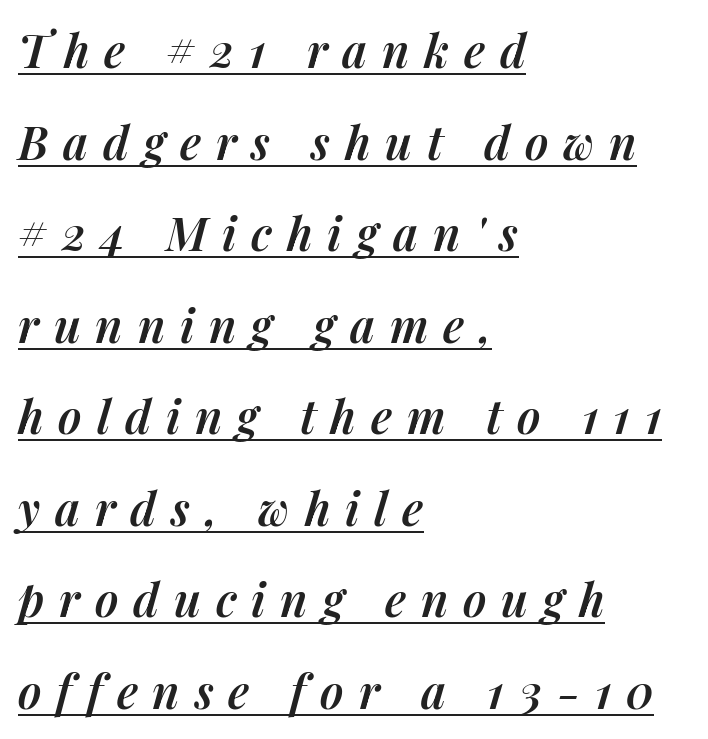
{"italic": "yes", "lean": "right", "slant_degrees": 14, "bold": "semi", "weight": "semibold", "width": "normal", "stroke_contrast": "medium", "x_height": "medium", "monospaced": "no", "underline": "yes", "align": "left", "line_spacing": "loose", "line_spacing_ratio": 1.99, "letter_spacing": "wide", "letter_spacing_em": 0.32, "glyph_px": 46}
